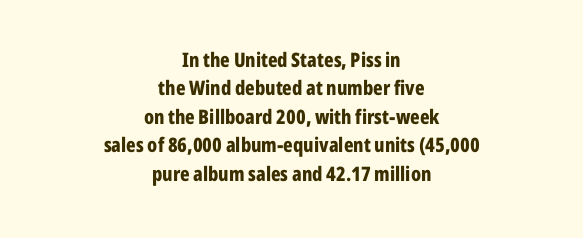
The image shows 20 px bold type, upright; set centered, normal line spacing (1.42x), normal letter spacing, not underlined.
